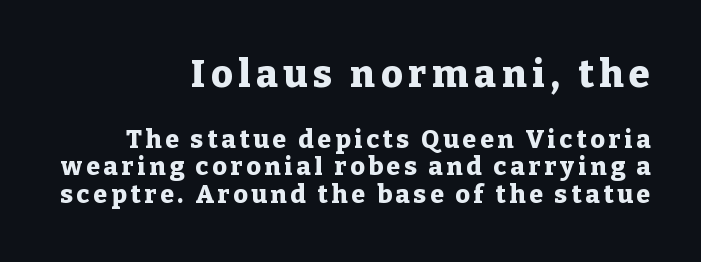
Is there any slant? The stems are plumb. Alignment: flush right. Here the first block reads like a headline and the second like body copy. The rendering uses a bold face; every stroke is thick and dark.
